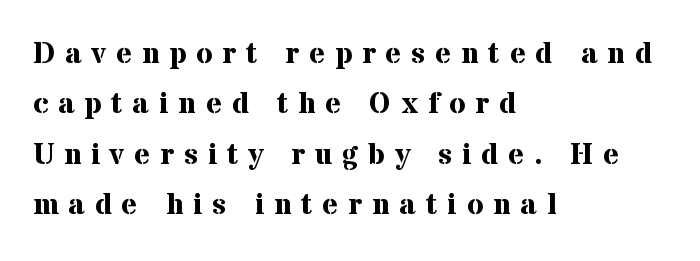
{"serif": "yes", "italic": "no", "bold": "yes", "weight": "bold", "width": "normal", "stroke_contrast": "medium", "x_height": "medium", "monospaced": "no", "underline": "no", "align": "left", "line_spacing": "normal", "line_spacing_ratio": 1.68, "letter_spacing": "wide", "letter_spacing_em": 0.33, "glyph_px": 30}
